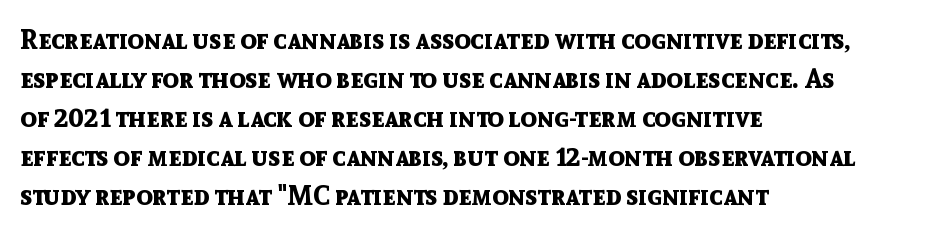
{"italic": "no", "bold": "yes", "underline": "no", "align": "left", "line_spacing": "normal", "line_spacing_ratio": 1.44, "letter_spacing": "normal", "letter_spacing_em": 0.0, "glyph_px": 27}
